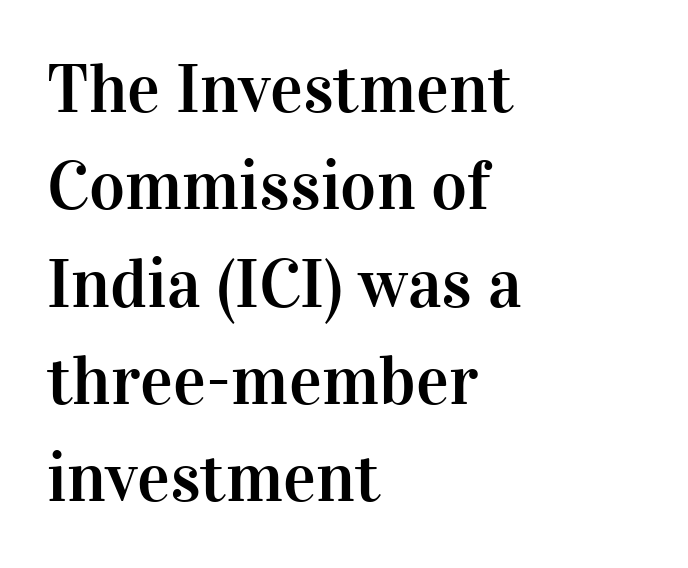
Reading down the column, the eye jumps a familiar distance to each next line. Plain, unruled lines of type. Italic: no, the glyphs are upright roman. Here the designer chose a conventional face with non-uniform glyph widths. The font family rendered here belongs to the serif group.
